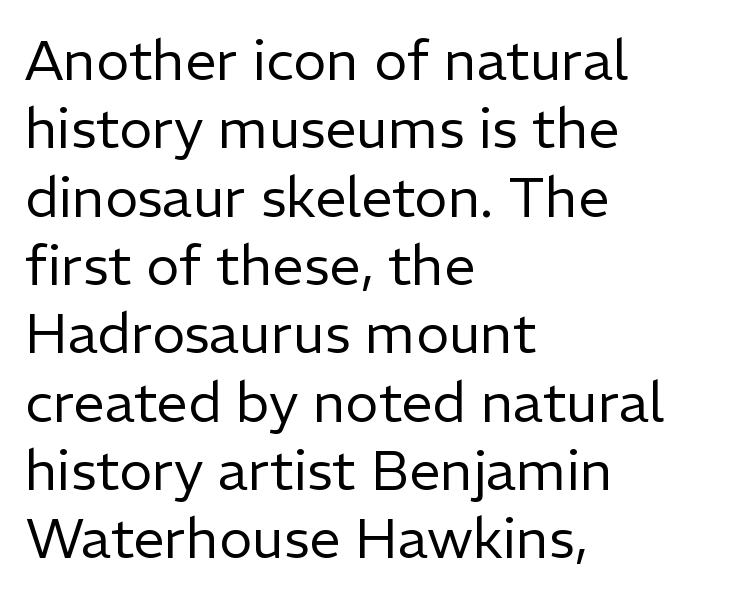
Q: Is the text bold? A: No.
Q: Is the text italic (slanted)? A: No, it is upright.
Q: Is the typeface a serif or a sans-serif typeface? A: Sans-serif.
Q: Is the text underlined? A: No.
Q: How is the paragraph aligned? A: Left-aligned.
Q: Is the spacing between letters normal or unusually wide? A: Normal.
Q: Width (condensed, normal, or wide)? A: Normal.
Q: Stroke contrast? A: Low.
Q: x-height? A: Medium.
Q: Monospaced? A: No.
